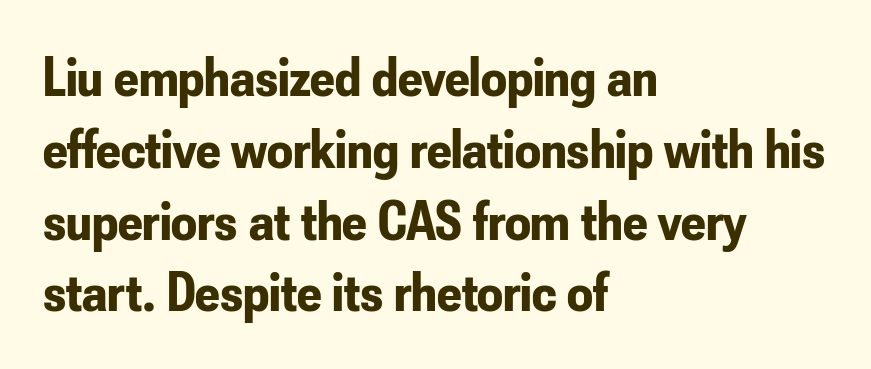
The image shows 57 px bold, condensed sans-serif type, upright; set left-aligned, normal line spacing (1.26x), normal letter spacing, not underlined; low stroke contrast and a small x-height.
